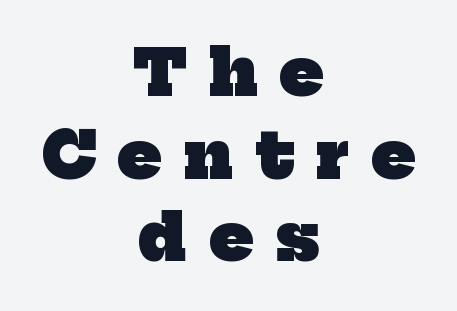
{"serif": "yes", "bold": "yes", "weight": "heavy", "width": "normal", "stroke_contrast": "low", "x_height": "medium", "monospaced": "no", "underline": "no", "align": "center", "line_spacing": "normal", "line_spacing_ratio": 1.29, "letter_spacing": "wide", "letter_spacing_em": 0.34, "glyph_px": 64}
